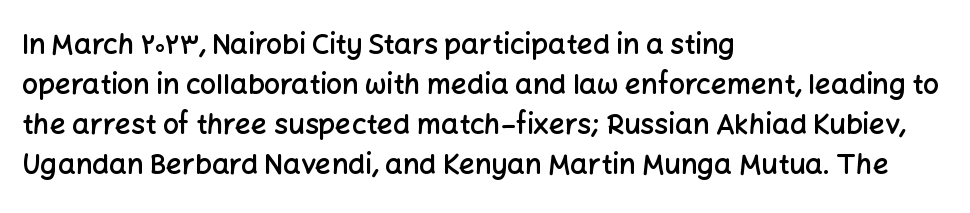
{"serif": "no", "italic": "no", "bold": "semi", "weight": "semibold", "width": "normal", "stroke_contrast": "low", "x_height": "medium", "monospaced": "no", "underline": "no", "align": "left", "line_spacing": "normal", "line_spacing_ratio": 1.43, "letter_spacing": "normal", "letter_spacing_em": 0.0, "glyph_px": 28}
